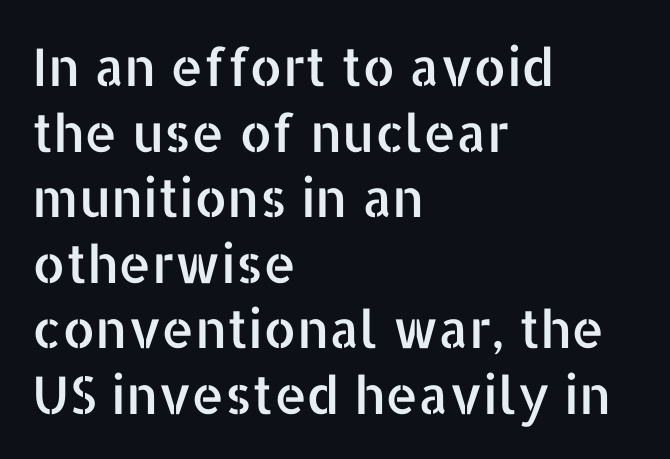
Spacing verdict: proportional, widths tailored to each character. This is the regular roman posture of the typeface. Normally led — the rows are evenly, conventionally spaced. Letters rest on an invisible, unmarked baseline.
